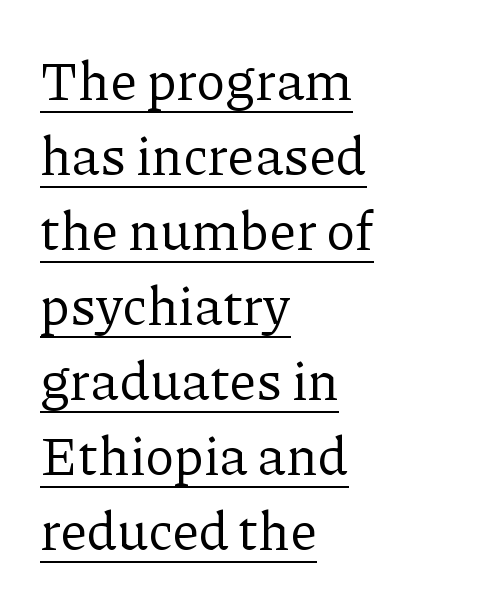
Q: Is the text bold? A: No.
Q: Is the text italic (slanted)? A: No, it is upright.
Q: Is the typeface a serif or a sans-serif typeface? A: Serif.
Q: Is the text underlined? A: Yes.
Q: How is the paragraph aligned? A: Left-aligned.
Q: Is the spacing between letters normal or unusually wide? A: Normal.
Q: Is the spacing between lines tight, normal or loose? A: Normal.
Q: Width (condensed, normal, or wide)? A: Normal.
Q: Stroke contrast? A: Low.
Q: x-height? A: Medium.
Q: Monospaced? A: No.
